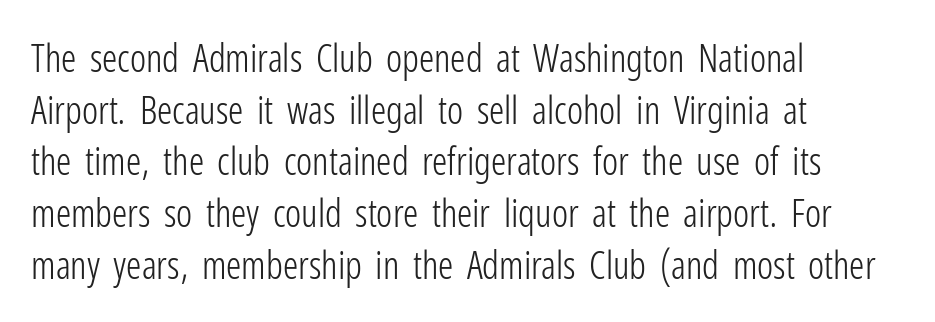
The image shows 38 px light, condensed sans-serif type, upright; set left-aligned, normal line spacing (1.36x), normal letter spacing, not underlined; low stroke contrast and a medium x-height.
